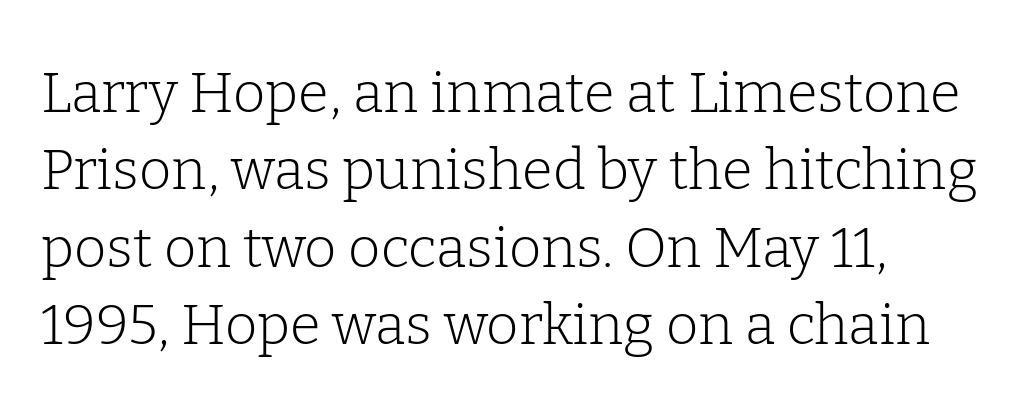
{"serif": "yes", "italic": "no", "bold": "no", "weight": "light", "width": "normal", "stroke_contrast": "low", "x_height": "medium", "monospaced": "no", "underline": "no", "line_spacing": "normal", "line_spacing_ratio": 1.38, "letter_spacing": "normal", "letter_spacing_em": 0.0, "glyph_px": 56}
